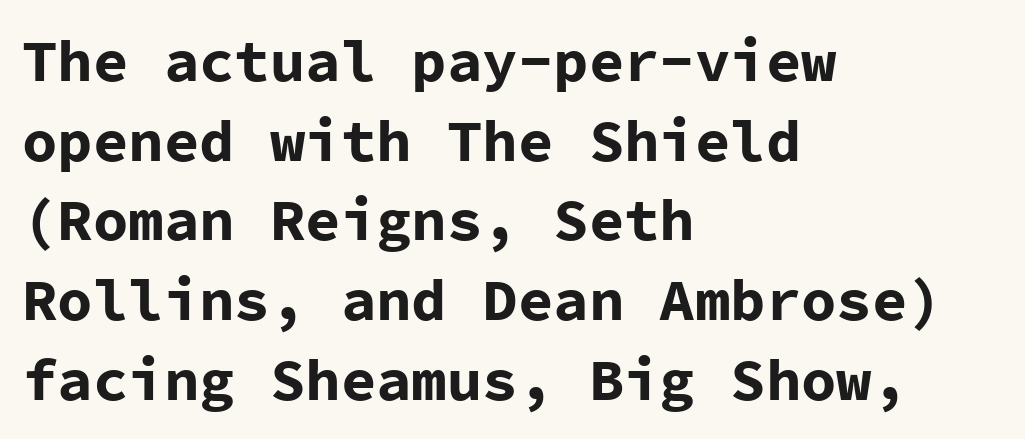
The image shows 59 px bold sans-serif type, upright, monospaced; set left-aligned, normal line spacing (1.35x), normal letter spacing, not underlined; low stroke contrast and a medium x-height.
